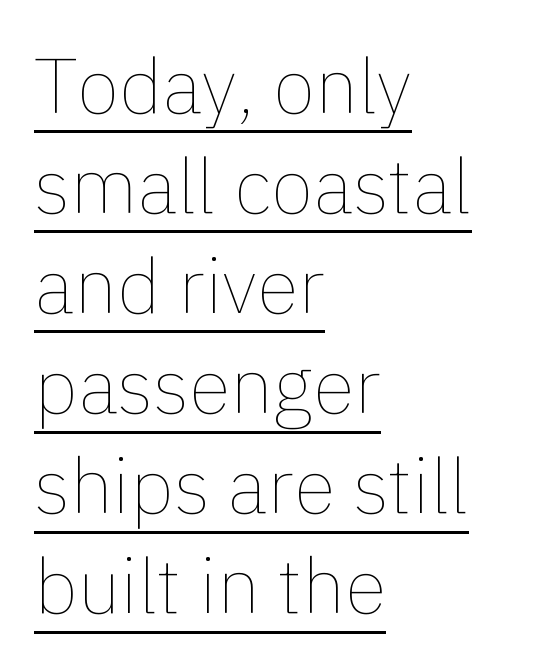
Q: Is the text bold? A: No.
Q: Is the text italic (slanted)? A: No, it is upright.
Q: Is the text underlined? A: Yes.
Q: How is the paragraph aligned? A: Left-aligned.
Q: Is the spacing between letters normal or unusually wide? A: Normal.
Q: Is the spacing between lines tight, normal or loose? A: Normal.
Q: Width (condensed, normal, or wide)? A: Normal.
Q: x-height? A: Medium.
Q: Monospaced? A: No.
